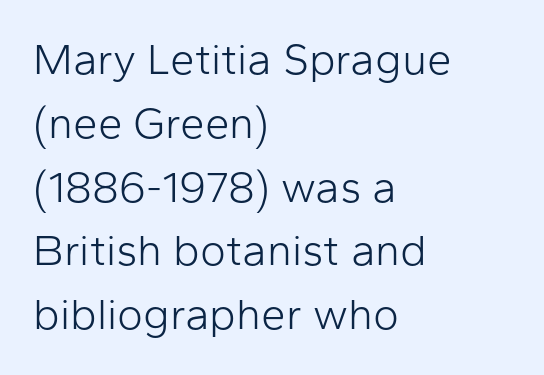
The image shows 44 px light sans-serif type, upright; set left-aligned, normal line spacing (1.45x), normal letter spacing, not underlined; low stroke contrast and a medium x-height.
